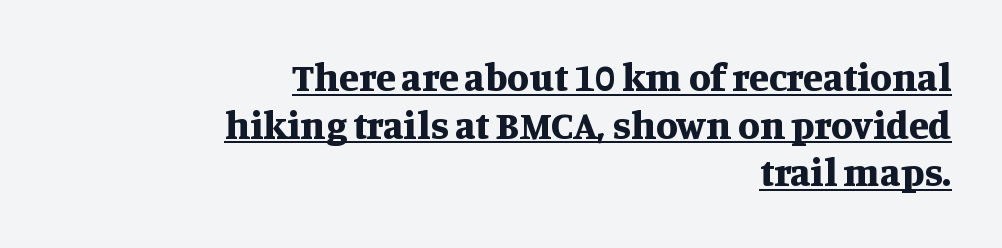
{"serif": "yes", "italic": "no", "bold": "yes", "weight": "bold", "width": "normal", "stroke_contrast": "medium", "x_height": "large", "monospaced": "no", "underline": "yes", "align": "right", "line_spacing_ratio": 1.19, "letter_spacing": "normal", "letter_spacing_em": 0.0, "glyph_px": 40}
